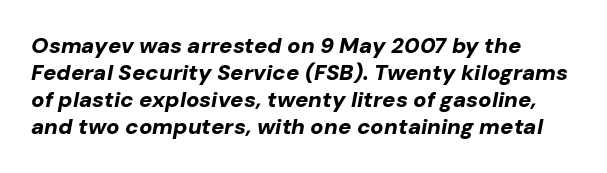
The image shows 22 px bold type, italic (leaning right); set line spacing 1.23x, normal letter spacing, not underlined.
